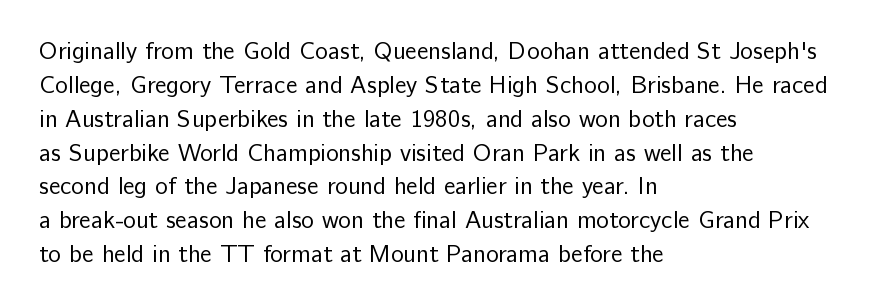
{"italic": "no", "bold": "no", "underline": "no", "align": "left", "line_spacing": "normal", "line_spacing_ratio": 1.41, "letter_spacing": "normal", "letter_spacing_em": 0.0, "glyph_px": 24}
